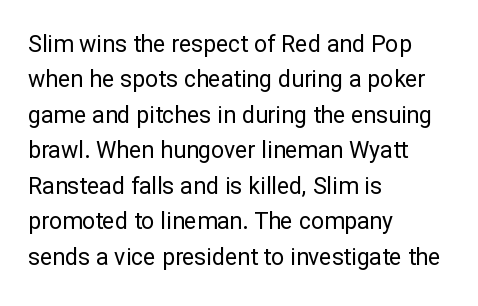
The face looks like a standard text weight, possibly lighter. Vertical strokes here are truly vertical. These lines keep a tight, regular rhythm from letter to letter. Leading matches the norm, producing a regular column. Left-aligned paragraph, ragged on the right. The space directly below the letters is spotless.
